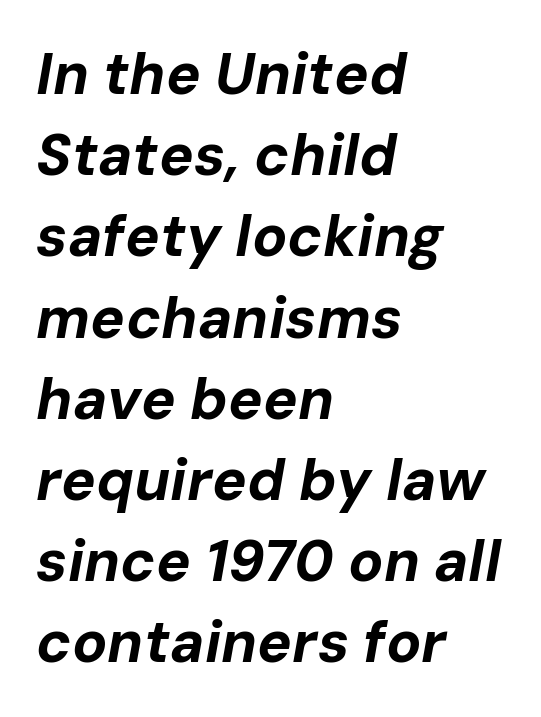
Q: Is the text bold? A: Yes.
Q: Is the text italic (slanted)? A: Yes, it leans right by about 10 degrees.
Q: Is the text underlined? A: No.
Q: How is the paragraph aligned? A: Left-aligned.
Q: Is the spacing between letters normal or unusually wide? A: Normal.
Q: Is the spacing between lines tight, normal or loose? A: Normal.
Q: Width (condensed, normal, or wide)? A: Normal.
Q: Stroke contrast? A: Low.
Q: x-height? A: Medium.
Q: Monospaced? A: No.
